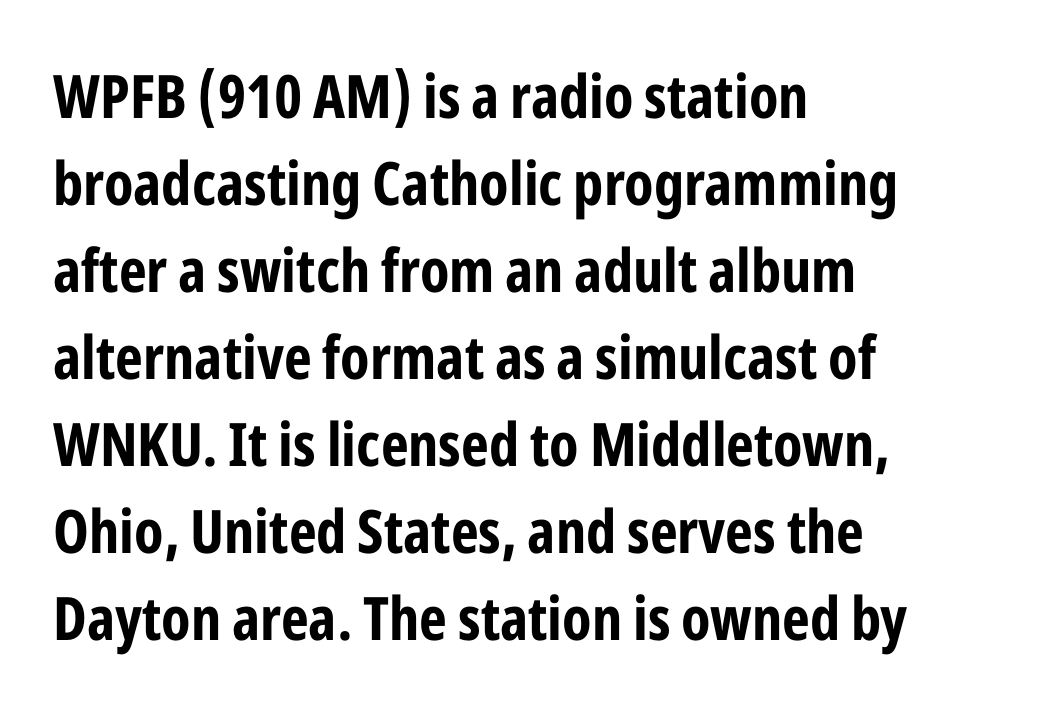
Q: Is the text bold? A: Yes.
Q: Is the text italic (slanted)? A: No, it is upright.
Q: Is the typeface a serif or a sans-serif typeface? A: Sans-serif.
Q: Is the text underlined? A: No.
Q: How is the paragraph aligned? A: Left-aligned.
Q: Is the spacing between letters normal or unusually wide? A: Normal.
Q: Is the spacing between lines tight, normal or loose? A: Normal.
Q: Width (condensed, normal, or wide)? A: Condensed.
Q: Stroke contrast? A: Low.
Q: x-height? A: Medium.
Q: Monospaced? A: No.
